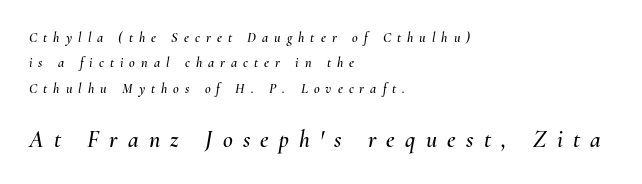
The image shows 24 px text type, italic (leaning right); set left-aligned, line spacing 1.81x, unusually wide letter spacing (+0.43 em), not underlined; the second (bottom) block is 1.71x larger.
